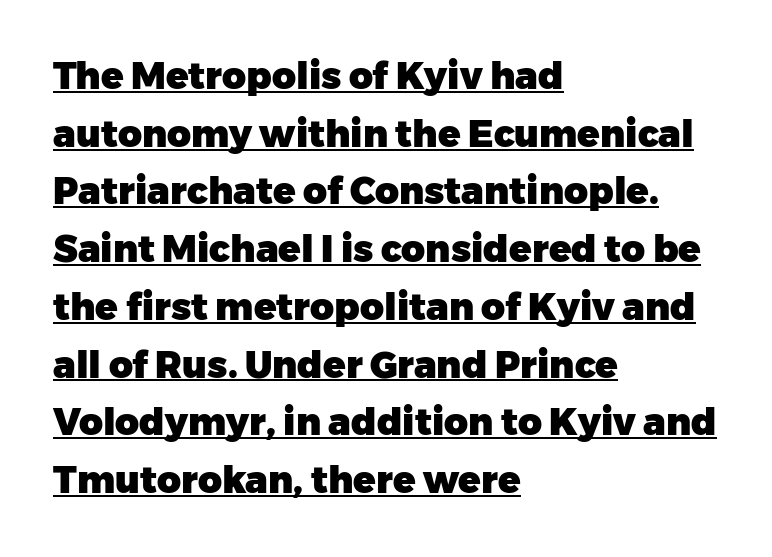
The rendering anchors every line to the left-hand side. Words appear dense and cohesive because spacing is normal. Beneath each row of characters lies a ruled line. This sample has the flowing, uneven cadence of proportional lettering. The designer left line spacing at the default. Heavy-handed strokes throughout: this text is bold.
